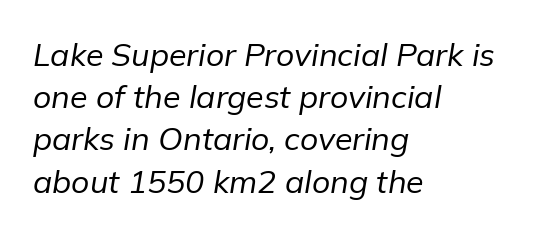
Plain, unruled lines of type. Students, observe: this is what conventionally led text looks like. Character widths vary here, with narrow letters taking less room than wide ones. If you drew a line through each stem, it would be angled. The face looks like a standard text weight, possibly lighter. Words appear dense and cohesive because spacing is normal.
